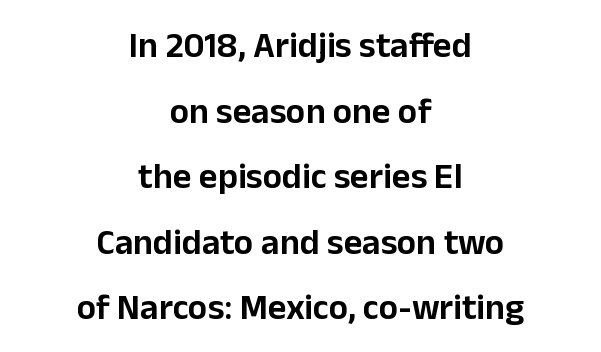
{"serif": "no", "italic": "no", "width": "normal", "stroke_contrast": "low", "x_height": "medium", "monospaced": "no", "underline": "no", "align": "center", "line_spacing_ratio": 1.82, "letter_spacing": "normal", "letter_spacing_em": 0.0, "glyph_px": 36}
